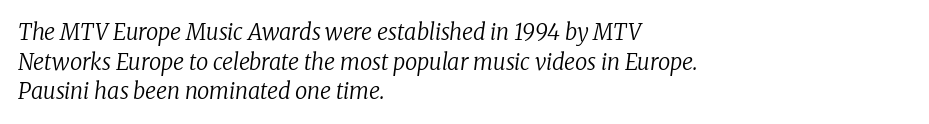
Horizontal alignment here is leftward, the default for most running prose. The leading is moderate, giving the passage an even texture. The letters look calm and open, with moderate or lighter stems. Nobody drew a line under any word here. The face used here has a pronounced slope to its letters.
